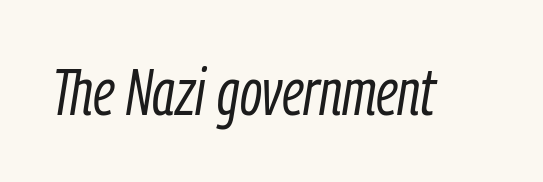
{"italic": "yes", "lean": "right", "slant_degrees": 9, "bold": "no", "weight": "light", "width": "condensed", "stroke_contrast": "low", "x_height": "medium", "monospaced": "no", "underline": "no", "letter_spacing": "normal", "letter_spacing_em": 0.0, "glyph_px": 65}
